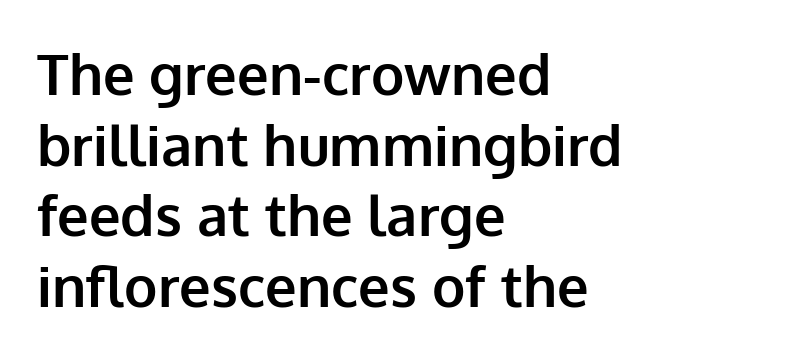
Q: Is the text bold? A: Yes.
Q: Is the text italic (slanted)? A: No, it is upright.
Q: Is the typeface a serif or a sans-serif typeface? A: Sans-serif.
Q: Is the text underlined? A: No.
Q: How is the paragraph aligned? A: Left-aligned.
Q: Is the spacing between letters normal or unusually wide? A: Normal.
Q: Is the spacing between lines tight, normal or loose? A: Normal.
Q: Width (condensed, normal, or wide)? A: Normal.
Q: Stroke contrast? A: Low.
Q: x-height? A: Medium.
Q: Monospaced? A: No.
